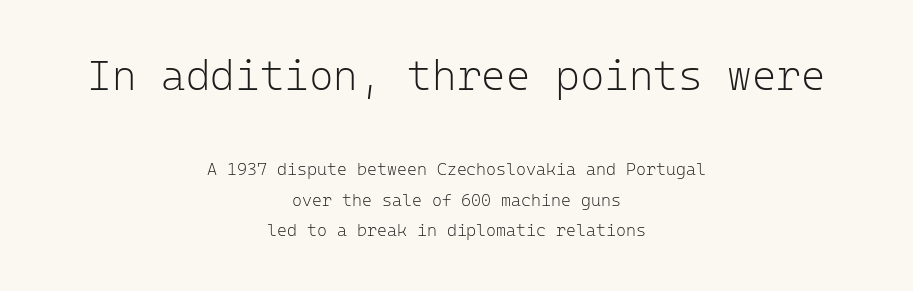
Q: Is the text bold? A: No.
Q: Is the text italic (slanted)? A: No, it is upright.
Q: Is the typeface a serif or a sans-serif typeface? A: Sans-serif.
Q: Is the text underlined? A: No.
Q: How is the paragraph aligned? A: Centered.
Q: Is the spacing between letters normal or unusually wide? A: Normal.
Q: Which block of text is set in a larger size, the first (top) or the second (bottom)? A: The first (top) one.
Q: Width (condensed, normal, or wide)? A: Normal.
Q: Stroke contrast? A: Low.
Q: x-height? A: Medium.
Q: Monospaced? A: Yes.
